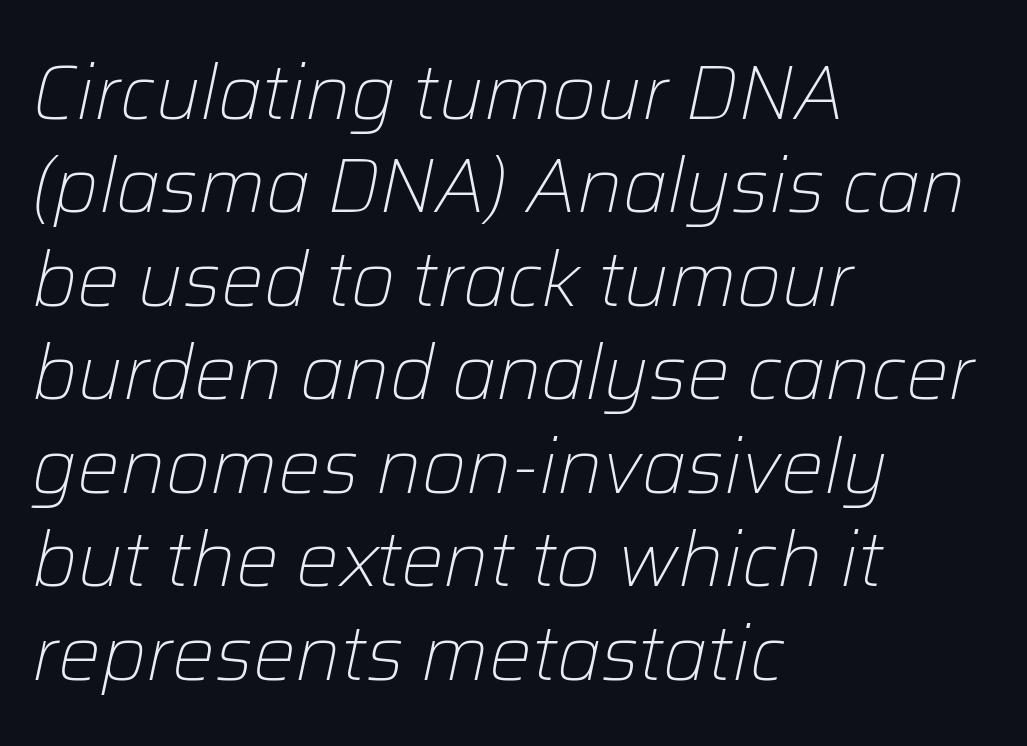
{"italic": "yes", "lean": "right", "slant_degrees": 12, "bold": "no", "weight": "light", "width": "normal", "stroke_contrast": "low", "x_height": "medium", "monospaced": "no", "underline": "no", "align": "left", "line_spacing_ratio": 1.23, "letter_spacing": "normal", "letter_spacing_em": 0.0, "glyph_px": 76}
